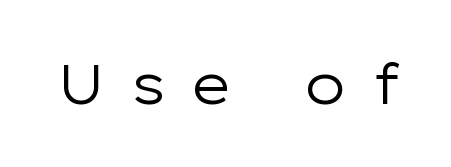
Has an underline been added? It has not. Classification — sans serif. Ink coverage per letter is moderate at most. Upright lettering throughout. The face used here is rendered with a markedly widened letterfit. Looks like regular typesetting: each glyph gets only the width it needs.
